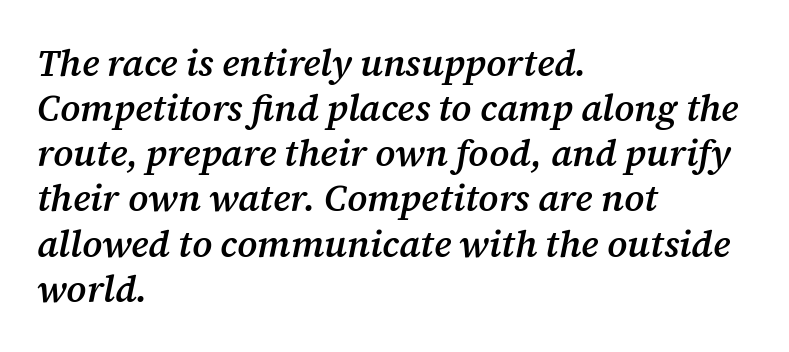
Q: Is the text bold? A: Semi-bold.
Q: Is the text italic (slanted)? A: Yes, it leans right by about 12 degrees.
Q: Is the typeface a serif or a sans-serif typeface? A: Serif.
Q: Is the text underlined? A: No.
Q: How is the paragraph aligned? A: Left-aligned.
Q: Is the spacing between letters normal or unusually wide? A: Normal.
Q: Width (condensed, normal, or wide)? A: Normal.
Q: Stroke contrast? A: Medium.
Q: x-height? A: Medium.
Q: Monospaced? A: No.
